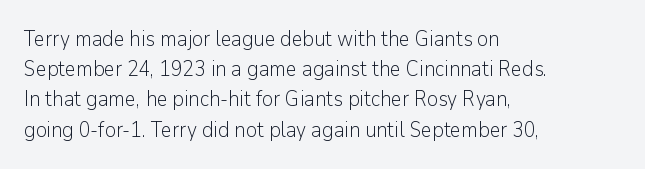
Q: Is the text bold? A: No.
Q: Is the text italic (slanted)? A: No, it is upright.
Q: Is the text underlined? A: No.
Q: How is the paragraph aligned? A: Left-aligned.
Q: Is the spacing between letters normal or unusually wide? A: Normal.
Q: Is the spacing between lines tight, normal or loose? A: Normal.
